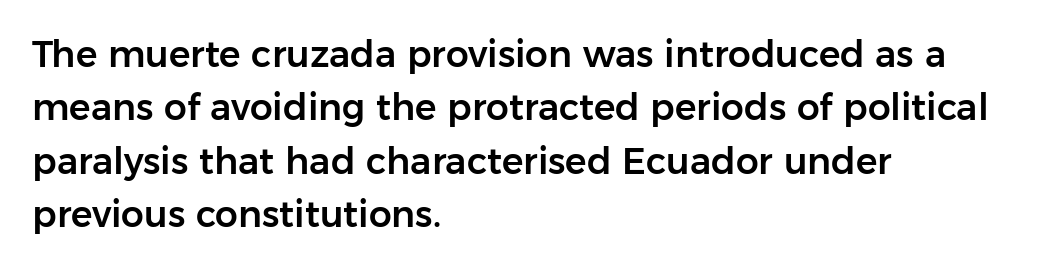
{"serif": "no", "italic": "no", "width": "normal", "stroke_contrast": "low", "x_height": "medium", "monospaced": "no", "underline": "no", "align": "left", "line_spacing": "normal", "line_spacing_ratio": 1.48, "letter_spacing": "normal", "letter_spacing_em": 0.0, "glyph_px": 36}
